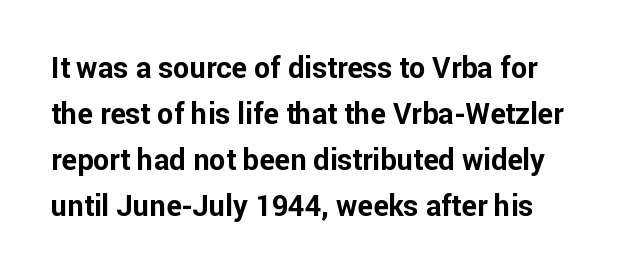
{"serif": "no", "italic": "no", "bold": "yes", "weight": "bold", "width": "normal", "stroke_contrast": "low", "x_height": "medium", "monospaced": "no", "underline": "no", "line_spacing": "normal", "line_spacing_ratio": 1.59, "letter_spacing": "normal", "letter_spacing_em": 0.0, "glyph_px": 29}
